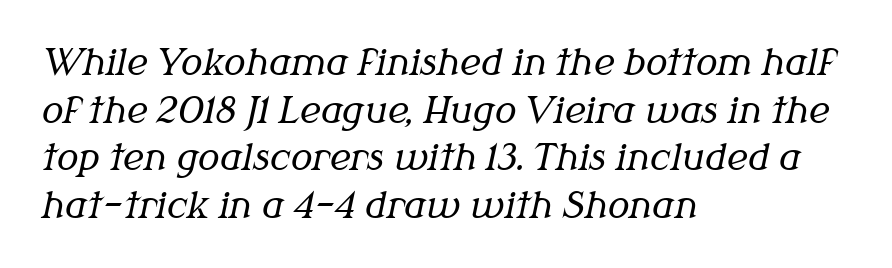
{"serif": "yes", "italic": "yes", "lean": "right", "slant_degrees": 12, "bold": "no", "weight": "regular", "width": "normal", "stroke_contrast": "medium", "x_height": "medium", "monospaced": "no", "underline": "no", "align": "left", "line_spacing": "normal", "line_spacing_ratio": 1.32, "letter_spacing": "normal", "letter_spacing_em": 0.0, "glyph_px": 36}
